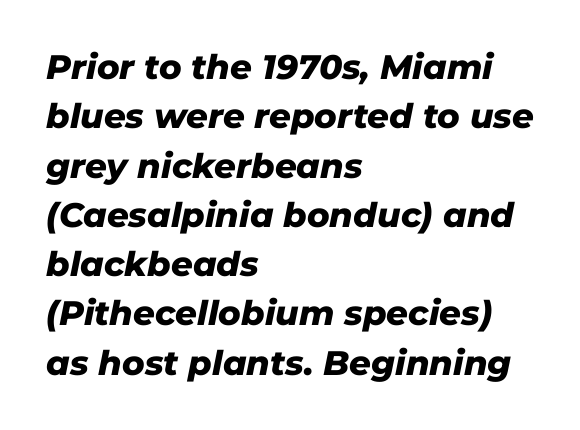
Strokes here are thick enough to call this a true bold. Character widths vary here, with narrow letters taking less room than wide ones. The face used here has a pronounced slope to its letters. Bare-footed words on every line. The face used here is rendered with its standard letterfit.
